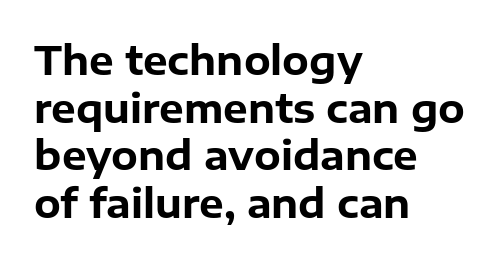
The image shows 39 px bold sans-serif type, upright; set left-aligned, line spacing 1.22x, normal letter spacing, not underlined; low stroke contrast and a medium x-height.
